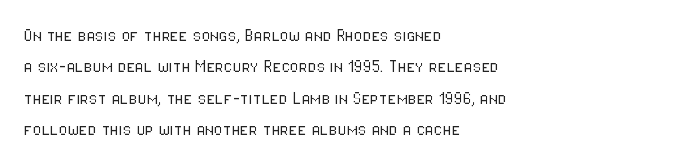
Line spacing here is normal. A typesetter would mark this as roman, not italic. The specimen omits any rule beneath the text block's lines. The rag falls on the right side of this text block. The characters are drawn with everyday or finer stroke widths.
